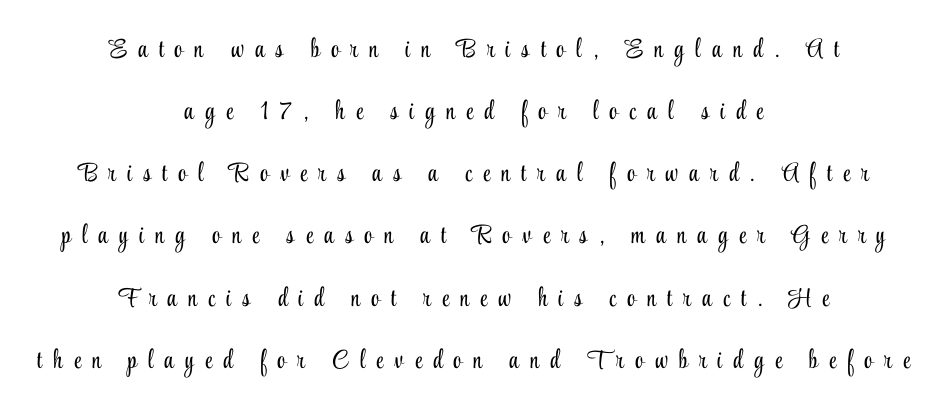
Bold? No — there's no thickening of the strokes. Bare-footed words on every line. Is there much room between lines? Yes — plenty of vertical air separates them.
